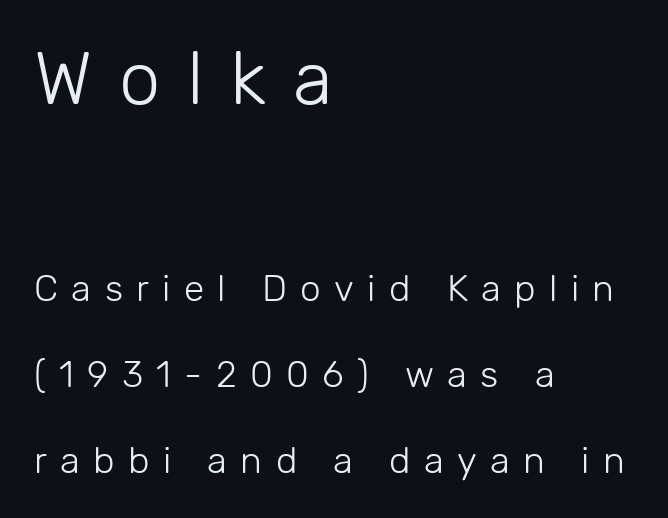
Q: Is the text bold? A: No.
Q: Is the text italic (slanted)? A: No, it is upright.
Q: Is the typeface a serif or a sans-serif typeface? A: Sans-serif.
Q: Is the text underlined? A: No.
Q: How is the paragraph aligned? A: Left-aligned.
Q: Is the spacing between letters normal or unusually wide? A: Unusually wide.
Q: Is the spacing between lines tight, normal or loose? A: Loose.
Q: Which block of text is set in a larger size, the first (top) or the second (bottom)? A: The first (top) one.
Q: Width (condensed, normal, or wide)? A: Normal.
Q: Stroke contrast? A: Low.
Q: x-height? A: Medium.
Q: Monospaced? A: No.
